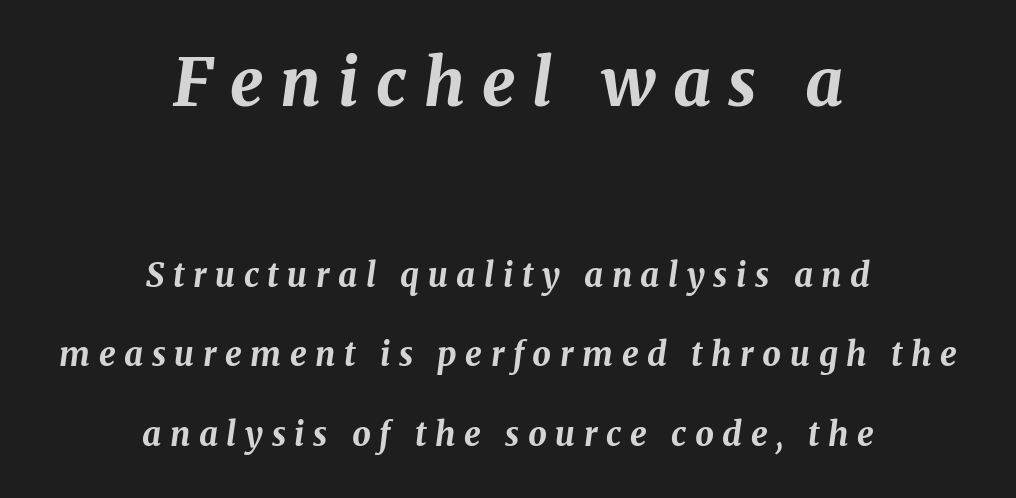
{"italic": "yes", "lean": "right", "slant_degrees": 8, "bold": "yes", "weight": "bold", "width": "normal", "stroke_contrast": "medium", "x_height": "medium", "monospaced": "no", "underline": "no", "align": "center", "line_spacing": "loose", "line_spacing_ratio": 2.42, "letter_spacing": "wide", "letter_spacing_em": 0.26, "larger_block": "first", "size_ratio": 2.0, "glyph_px": 66}
